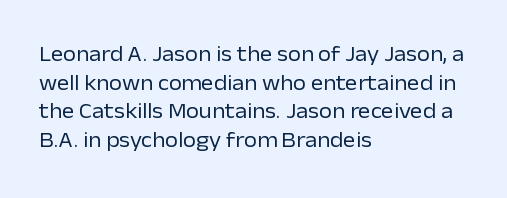
{"italic": "no", "bold": "no", "underline": "no", "align": "left", "line_spacing": "normal", "line_spacing_ratio": 1.36, "letter_spacing": "normal", "letter_spacing_em": 0.0, "glyph_px": 21}
